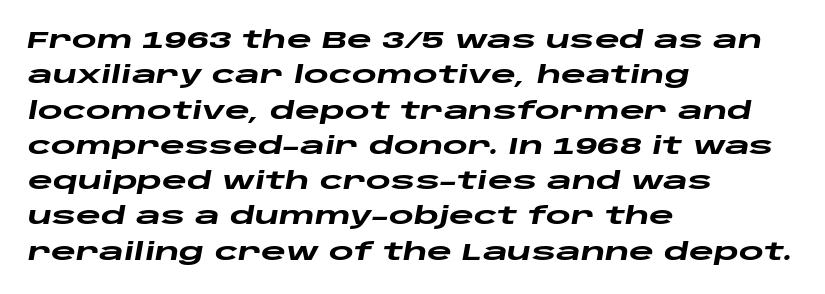
Q: Is the text bold? A: Yes.
Q: Is the text italic (slanted)? A: Yes, it leans right by about 10 degrees.
Q: Is the text underlined? A: No.
Q: How is the paragraph aligned? A: Left-aligned.
Q: Is the spacing between letters normal or unusually wide? A: Normal.
Q: Is the spacing between lines tight, normal or loose? A: Normal.
